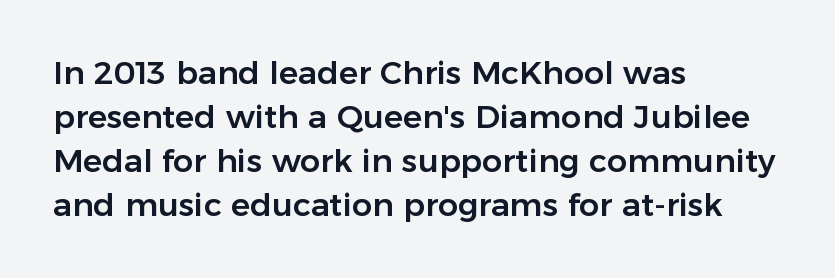
Look at the tracking — it's just the regular setting, nothing added. The passage shown is not underscored anywhere. The letters carry no serifs — their stems end cleanly without finishing strokes. The axis of the letterforms is exactly vertical.
